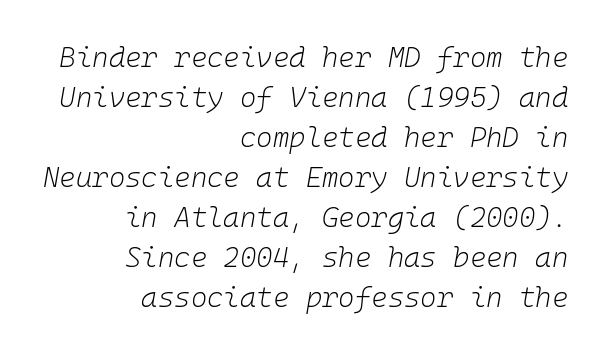
Style check: oblique. Is the letter spacing exaggerated? No — it looks like the ordinary default. Is the block centered? No — it sits flush against the right margin. The line-height multiplier appears to be the usual default. A typesetter would call this monospace, since all characters share one set width. Each stroke keeps to a modest, everyday thickness or less.
